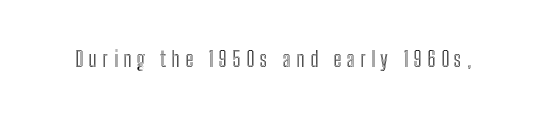
The image shows 22 px text type, upright; set unusually wide letter spacing (+0.24 em), not underlined.
